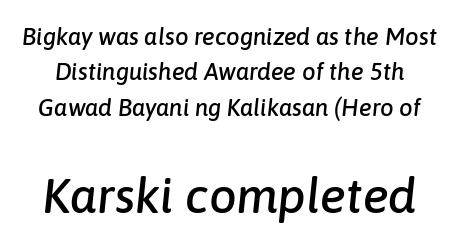
Spacing verdict: proportional, widths tailored to each character. Quick note: underline off. These lines were composed using italics. Tracking value appears to be zero — textbook default spacing. Is the lower block the larger one? Yes — the lower block carries the bigger type. Regarding leading, the lines here are spaced in the standard way.
